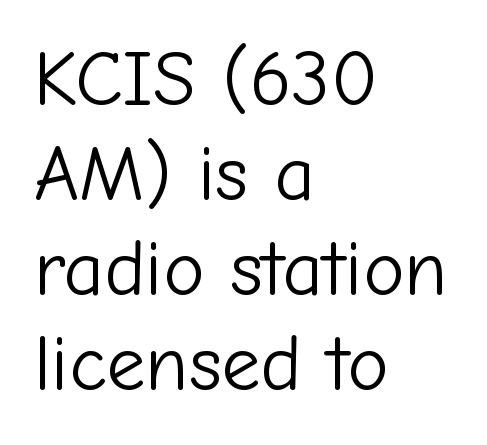
Characters follow at the spacing the type designer built in. Type without underlining. The text was rendered using a sans face with plain stroke endings. All the whitespace from short lines collects on the right.
